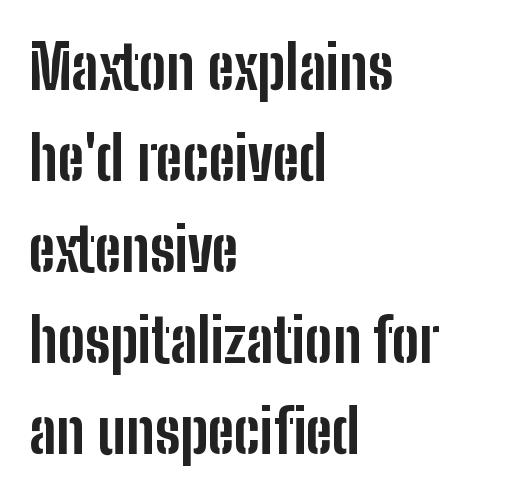
The image shows 61 px bold, condensed sans-serif type, upright; set left-aligned, normal line spacing (1.49x), normal letter spacing, not underlined; low stroke contrast and a medium x-height.
